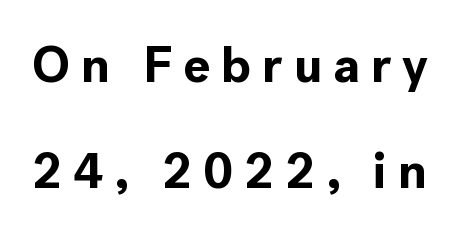
Q: Is the text bold? A: Yes.
Q: Is the text italic (slanted)? A: No, it is upright.
Q: Is the typeface a serif or a sans-serif typeface? A: Sans-serif.
Q: Is the text underlined? A: No.
Q: Is the spacing between letters normal or unusually wide? A: Unusually wide.
Q: Is the spacing between lines tight, normal or loose? A: Loose.
Q: Width (condensed, normal, or wide)? A: Normal.
Q: x-height? A: Medium.
Q: Monospaced? A: No.
